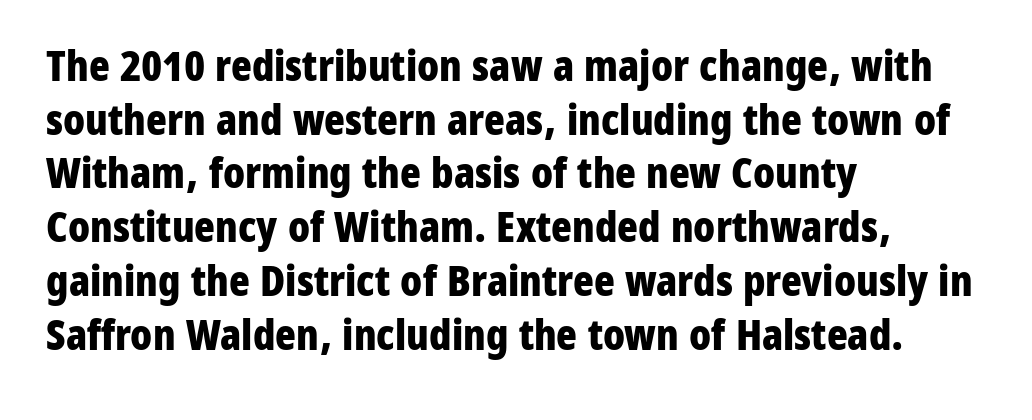
The image shows 43 px bold, condensed sans-serif type, upright; set left-aligned, normal line spacing (1.25x), normal letter spacing, not underlined; low stroke contrast and a medium x-height.
